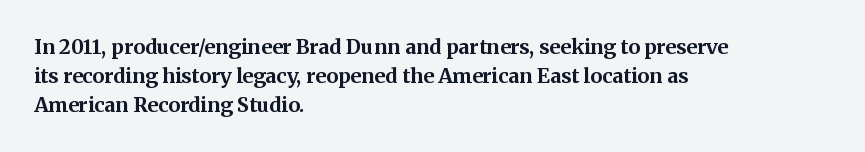
{"italic": "no", "bold": "yes", "underline": "no", "align": "left", "line_spacing": "normal", "line_spacing_ratio": 1.45, "letter_spacing": "normal", "letter_spacing_em": 0.0, "glyph_px": 20}
